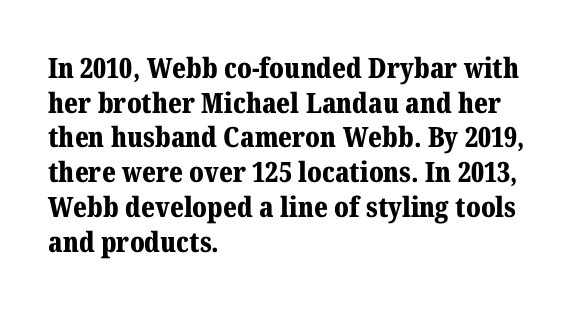
{"serif": "yes", "italic": "no", "bold": "yes", "weight": "bold", "width": "normal", "stroke_contrast": "medium", "x_height": "medium", "monospaced": "no", "underline": "no", "align": "left", "line_spacing_ratio": 1.24, "letter_spacing": "normal", "letter_spacing_em": 0.0, "glyph_px": 28}
